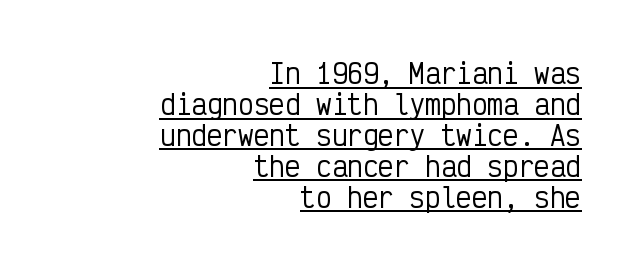
Caption: lettering with a line underneath. It's the straight-up-and-down kind of type. Letter spacing: default. This sample is right-justified, so line beginnings fall wherever the words allow.
